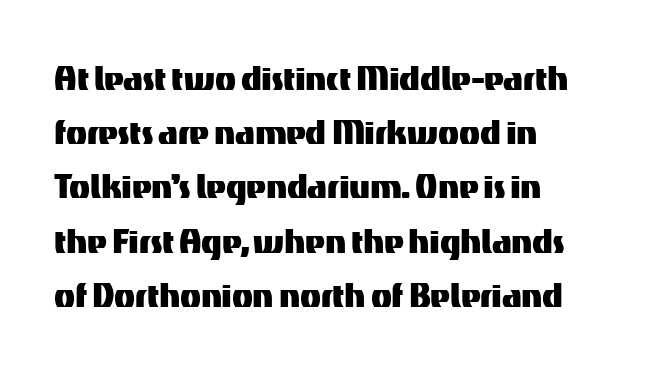
Q: Is the text italic (slanted)? A: No, it is upright.
Q: Is the typeface a serif or a sans-serif typeface? A: Sans-serif.
Q: Is the text underlined? A: No.
Q: How is the paragraph aligned? A: Left-aligned.
Q: Is the spacing between letters normal or unusually wide? A: Normal.
Q: Is the spacing between lines tight, normal or loose? A: Normal.
Q: Width (condensed, normal, or wide)? A: Normal.
Q: Stroke contrast? A: Medium.
Q: x-height? A: Medium.
Q: Monospaced? A: No.
